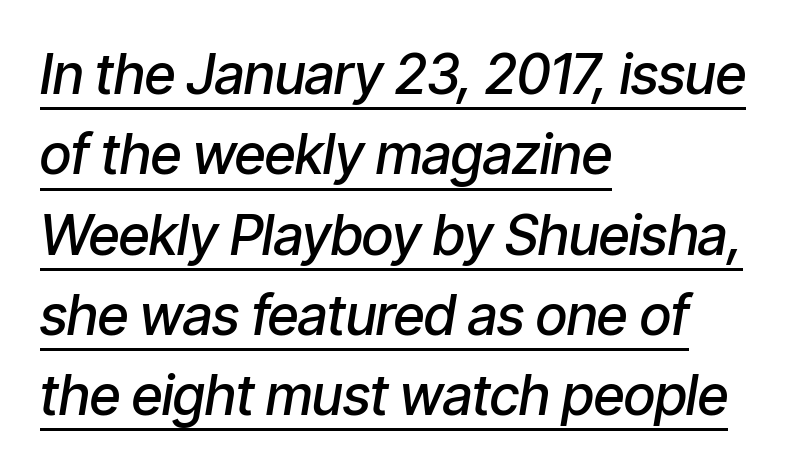
Q: Is the text bold? A: Semi-bold.
Q: Is the text italic (slanted)? A: Yes, it leans right by about 9 degrees.
Q: Is the text underlined? A: Yes.
Q: How is the paragraph aligned? A: Left-aligned.
Q: Is the spacing between letters normal or unusually wide? A: Normal.
Q: Is the spacing between lines tight, normal or loose? A: Normal.
Q: Width (condensed, normal, or wide)? A: Condensed.
Q: Stroke contrast? A: Low.
Q: x-height? A: Medium.
Q: Monospaced? A: No.
